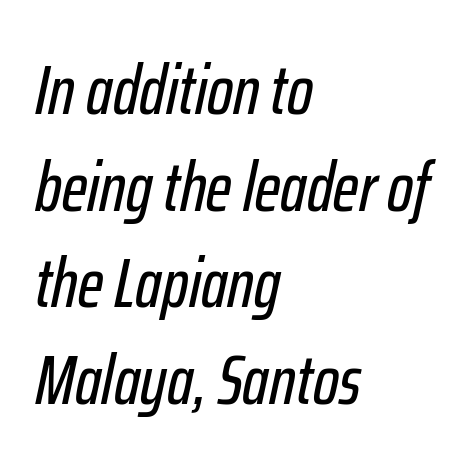
Q: Is the text italic (slanted)? A: Yes, it leans right by about 12 degrees.
Q: Is the text underlined? A: No.
Q: How is the paragraph aligned? A: Left-aligned.
Q: Is the spacing between letters normal or unusually wide? A: Normal.
Q: Is the spacing between lines tight, normal or loose? A: Normal.
Q: Width (condensed, normal, or wide)? A: Condensed.
Q: Stroke contrast? A: Low.
Q: x-height? A: Medium.
Q: Monospaced? A: No.
